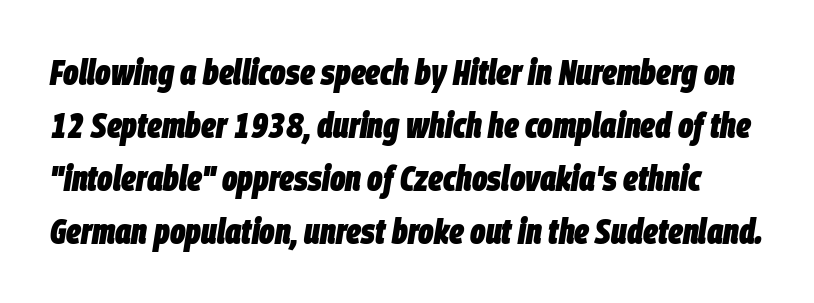
Q: Is the text bold? A: Yes.
Q: Is the text italic (slanted)? A: Yes, it leans right by about 9 degrees.
Q: Is the text underlined? A: No.
Q: Is the spacing between letters normal or unusually wide? A: Normal.
Q: Is the spacing between lines tight, normal or loose? A: Normal.
Q: Width (condensed, normal, or wide)? A: Condensed.
Q: Stroke contrast? A: Low.
Q: x-height? A: Large.
Q: Monospaced? A: No.
